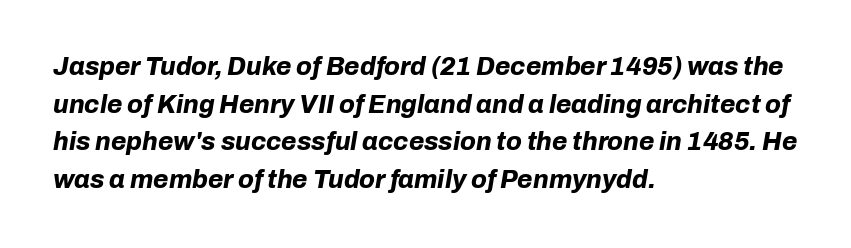
Q: Is the text bold? A: Yes.
Q: Is the text italic (slanted)? A: Yes, it leans right by about 10 degrees.
Q: Is the text underlined? A: No.
Q: How is the paragraph aligned? A: Left-aligned.
Q: Is the spacing between letters normal or unusually wide? A: Normal.
Q: Is the spacing between lines tight, normal or loose? A: Normal.
